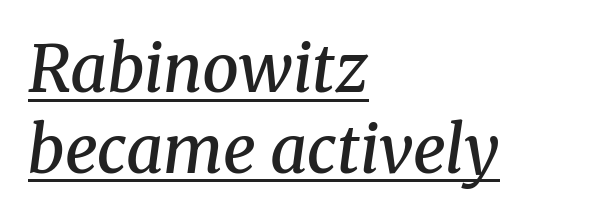
I'd call this a serif setting — the letters wear small feet. The face used here is proportionally spaced, like ordinary book or web type. Style check: oblique. The glyphs are accompanied by a horizontal stroke just below them. A somewhat darkened texture: the type is semibold rather than bold.
